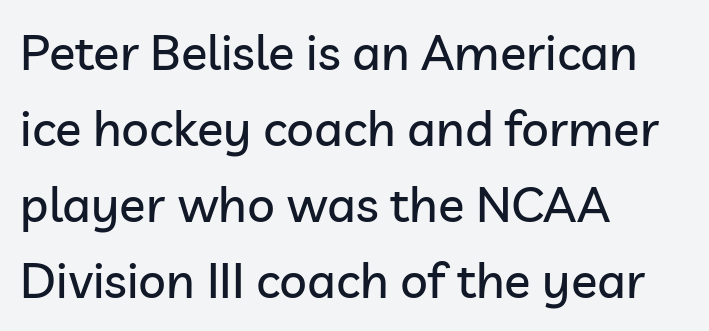
The image shows 49 px sans-serif type, upright; set left-aligned, normal line spacing (1.55x), normal letter spacing, not underlined; low stroke contrast and a medium x-height.
